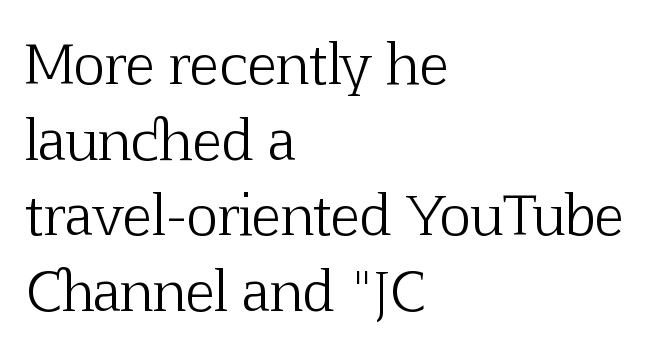
Is this a fixed-width face? No — the glyphs have proportional, varying widths. When letters stand straight like this, we call the style roman or upright. One-word summary of the alignment: left. Compared with typical paragraphs, the rows here are spaced about the same. The letters look calm and open, with moderate or lighter stems.
